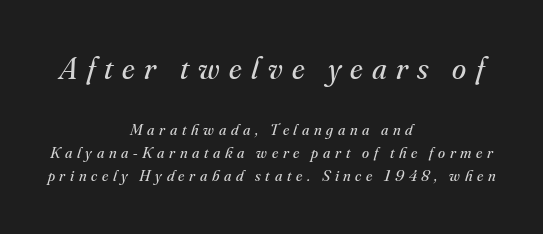
A typesetter would call this heavily tracked-out type. Serif or sans? Serif — the stroke terminals have little feet. Do the characters align in a grid? No, the font is proportional. The setting favours the middle, as headings and verse often do.
